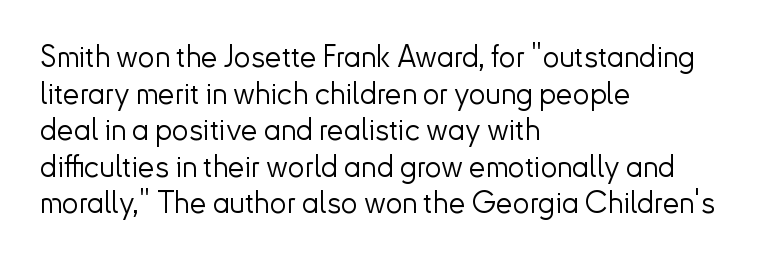
The image shows 30 px light sans-serif type, upright; set left-aligned, line spacing 1.22x, normal letter spacing, not underlined; low stroke contrast and a small x-height.
